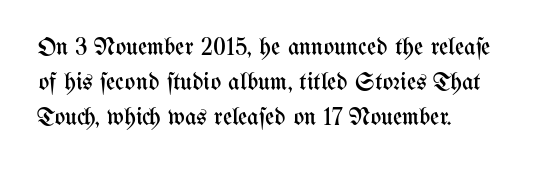
Weight: not bold — regular or lighter. Summary of vertical rhythm: regular, with standard interline spacing. Italic? Not at all — the glyphs are vertical. Words appear dense and cohesive because spacing is normal. Glance below the letters and you will spot only blank space.
